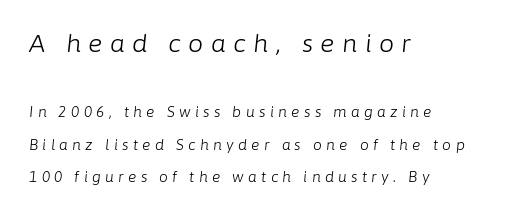
Notice how the stems are inclined rather than vertical — that's the hallmark of italics. Honestly, there is no underline to notice here at all. Bold? No — there's no thickening of the strokes. The compositor pushed each line to the left boundary. Block one is the big one; block two sits smaller underneath.
